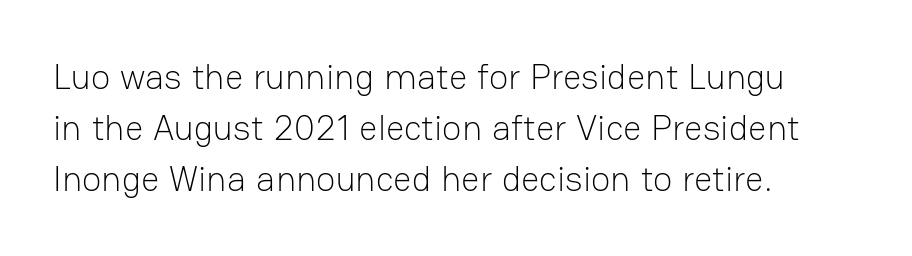
The font family rendered here belongs to the sans-serif group. The line-height multiplier appears to be the usual default. Tracking value appears to be zero — textbook default spacing. Character widths vary here, with narrow letters taking less room than wide ones. Every row of glyphs begins at an identical x-position on the left.
